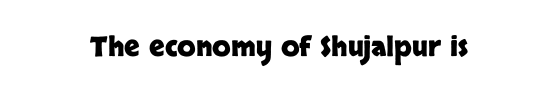
Q: Is the text bold? A: Yes.
Q: Is the text italic (slanted)? A: No, it is upright.
Q: Is the text underlined? A: No.
Q: Is the spacing between letters normal or unusually wide? A: Normal.
